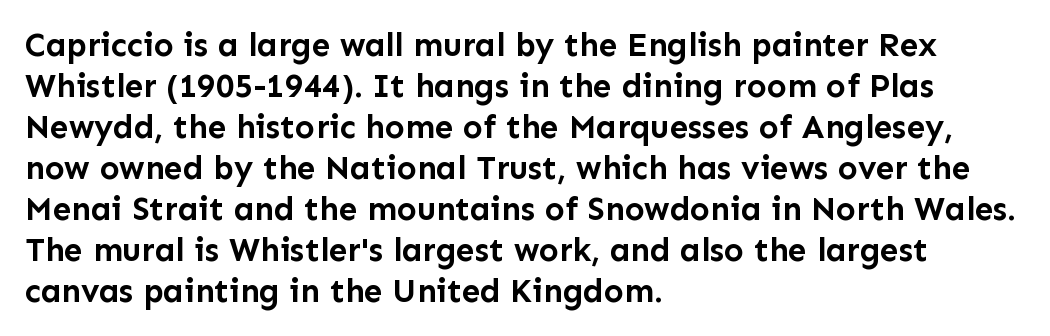
{"serif": "no", "italic": "no", "bold": "yes", "weight": "semibold", "width": "normal", "stroke_contrast": "low", "x_height": "medium", "monospaced": "no", "underline": "no", "align": "left", "line_spacing_ratio": 1.24, "letter_spacing": "normal", "letter_spacing_em": 0.0, "glyph_px": 33}
